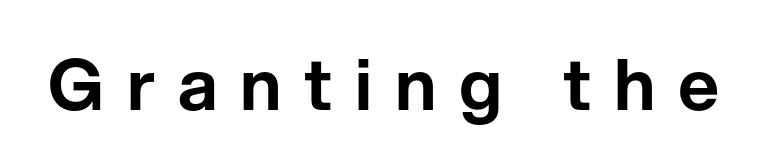
Q: Is the text italic (slanted)? A: No, it is upright.
Q: Is the typeface a serif or a sans-serif typeface? A: Sans-serif.
Q: Is the text underlined? A: No.
Q: Is the spacing between letters normal or unusually wide? A: Unusually wide.
Q: Width (condensed, normal, or wide)? A: Normal.
Q: Stroke contrast? A: Low.
Q: x-height? A: Medium.
Q: Monospaced? A: No.
